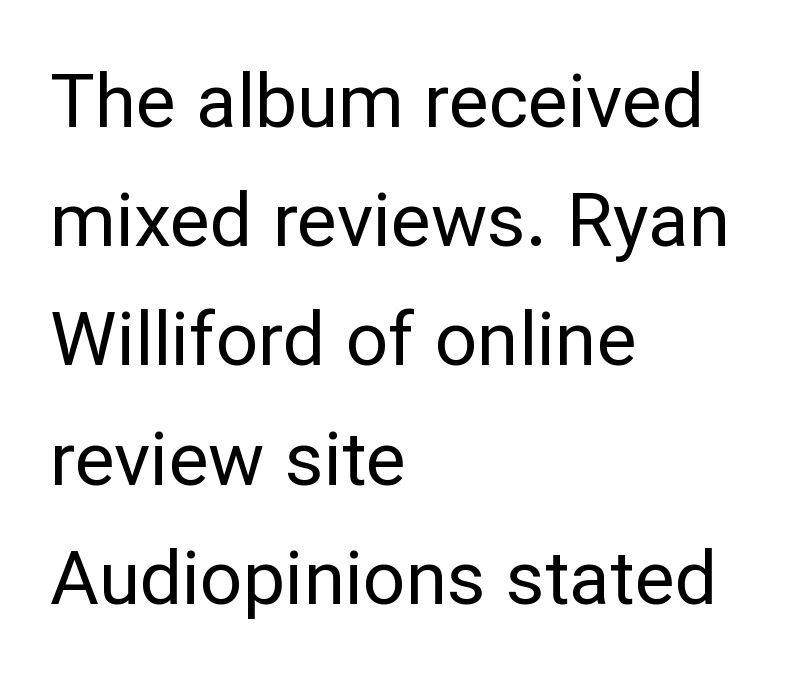
{"serif": "no", "italic": "no", "bold": "no", "weight": "regular", "width": "normal", "stroke_contrast": "low", "x_height": "medium", "monospaced": "no", "underline": "no", "align": "left", "line_spacing": "normal", "line_spacing_ratio": 1.59, "letter_spacing": "normal", "letter_spacing_em": 0.0, "glyph_px": 75}
